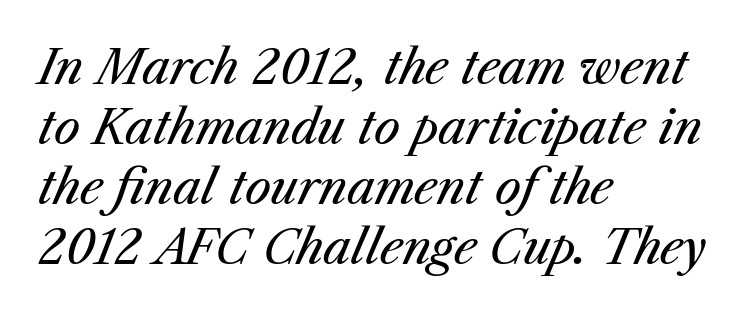
Q: Is the text bold? A: No.
Q: Is the text italic (slanted)? A: Yes, it leans right by about 23 degrees.
Q: Is the text underlined? A: No.
Q: How is the paragraph aligned? A: Left-aligned.
Q: Is the spacing between letters normal or unusually wide? A: Normal.
Q: Is the spacing between lines tight, normal or loose? A: Normal.
Q: Width (condensed, normal, or wide)? A: Normal.
Q: Stroke contrast? A: Medium.
Q: x-height? A: Medium.
Q: Monospaced? A: No.
